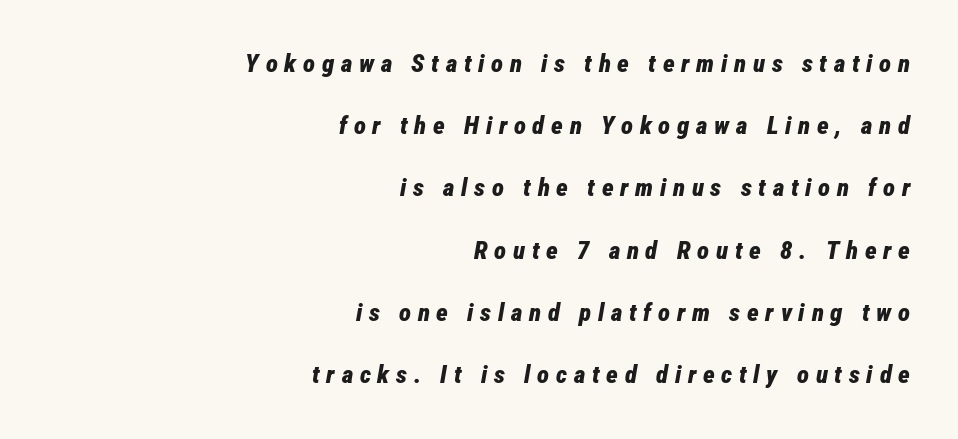
Q: Is the text bold? A: Yes.
Q: Is the text italic (slanted)? A: Yes, it leans right by about 12 degrees.
Q: Is the text underlined? A: No.
Q: How is the paragraph aligned? A: Right-aligned.
Q: Is the spacing between letters normal or unusually wide? A: Unusually wide.
Q: Is the spacing between lines tight, normal or loose? A: Loose.
